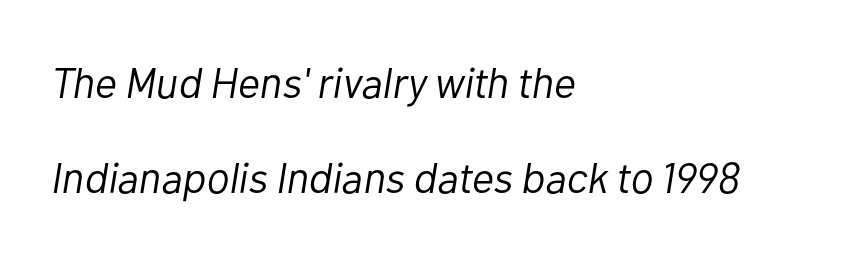
Q: Is the text bold? A: No.
Q: Is the text italic (slanted)? A: Yes, it leans right by about 10 degrees.
Q: Is the text underlined? A: No.
Q: How is the paragraph aligned? A: Left-aligned.
Q: Is the spacing between letters normal or unusually wide? A: Normal.
Q: Is the spacing between lines tight, normal or loose? A: Loose.
Q: Width (condensed, normal, or wide)? A: Normal.
Q: Stroke contrast? A: Low.
Q: x-height? A: Medium.
Q: Monospaced? A: No.
